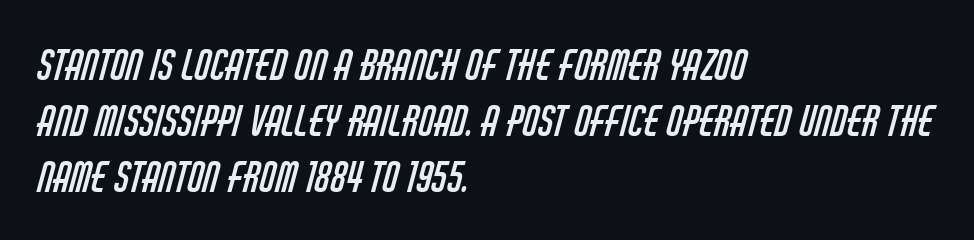
{"serif": "no", "bold": "no", "weight": "regular", "width": "condensed", "stroke_contrast": "low", "x_height": "large", "monospaced": "no", "underline": "no", "align": "left", "line_spacing": "normal", "line_spacing_ratio": 1.36, "letter_spacing": "normal", "letter_spacing_em": 0.0, "glyph_px": 41}
